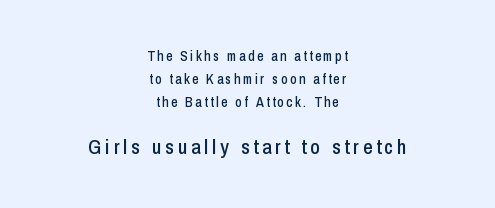
You can tell it's not italic because the verticals are truly vertical. Every row of glyphs is offset so its center matches the block's center. Is there much room between lines? A standard amount, neither cramped nor airy. Between these two stacked blocks, the lower one wins on size. Quick note: underline off.
